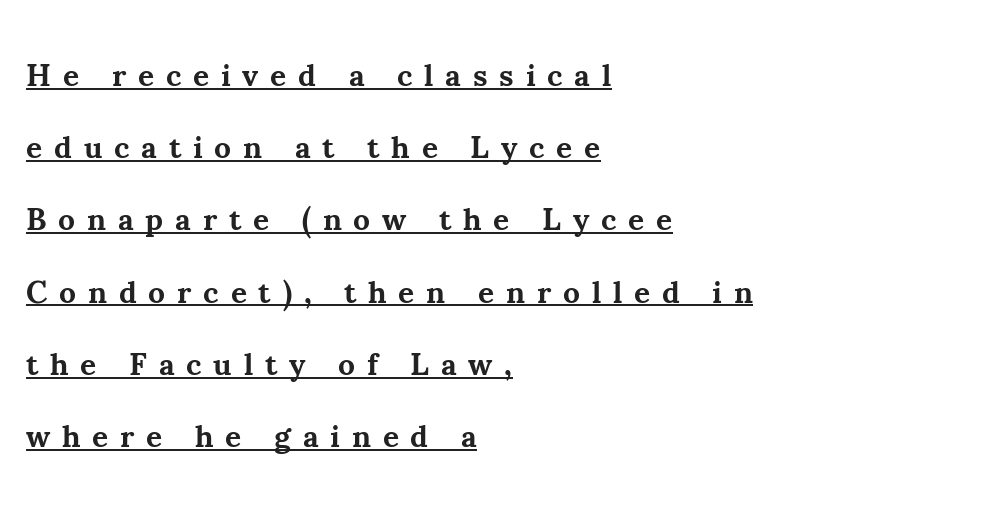
Ascenders rise straight up at ninety degrees. As a designer I'd log this as weight 700, bold. Alignment: flush left. A baseline rule has been typeset under these characters.
